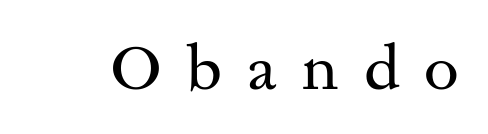
{"serif": "yes", "italic": "no", "bold": "no", "weight": "regular", "width": "wide", "stroke_contrast": "medium", "x_height": "small", "monospaced": "no", "underline": "no", "letter_spacing": "wide", "letter_spacing_em": 0.39, "glyph_px": 63}
